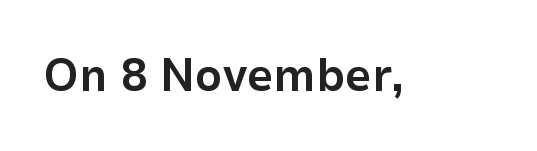
The letters advance in unequal steps, a hallmark of proportional type. The line texture is even and compact thanks to regular tracking. Look at the stroke-to-counter ratio: heavy, a bold. Classification — sans serif.
